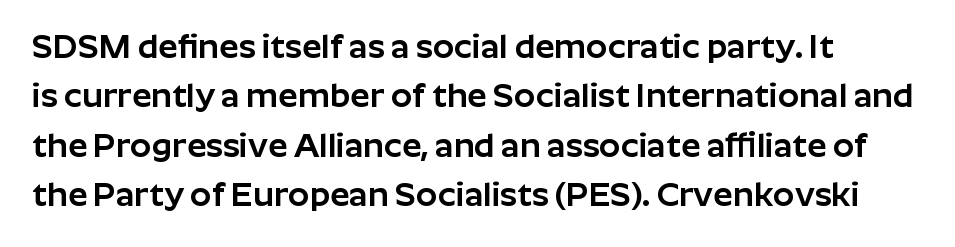
Summary of vertical rhythm: regular, with standard interline spacing. You can tell from the bare stems that sans-serif type was used. Horizontal alignment here is leftward, the default for most running prose. Is this a fixed-width face? No — the glyphs have proportional, varying widths. The typography opts for an upright posture over an oblique one.
